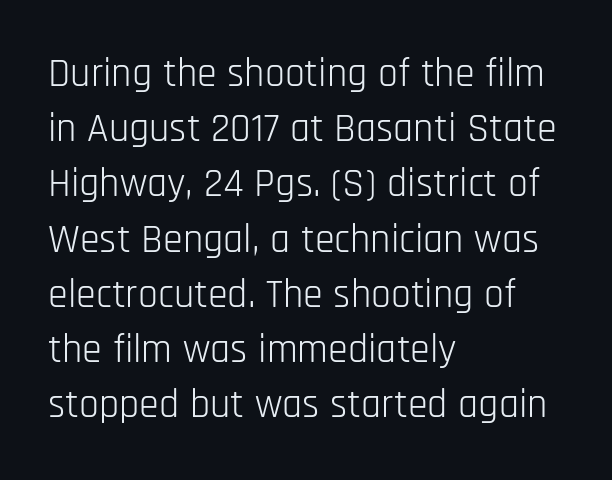
Q: Is the text bold? A: No.
Q: Is the text italic (slanted)? A: No, it is upright.
Q: Is the typeface a serif or a sans-serif typeface? A: Sans-serif.
Q: Is the text underlined? A: No.
Q: How is the paragraph aligned? A: Left-aligned.
Q: Is the spacing between letters normal or unusually wide? A: Normal.
Q: Is the spacing between lines tight, normal or loose? A: Normal.
Q: Width (condensed, normal, or wide)? A: Condensed.
Q: Stroke contrast? A: Low.
Q: x-height? A: Large.
Q: Monospaced? A: No.
